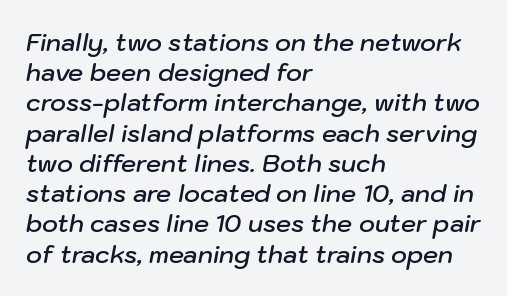
Notice how descenders clear the ascenders below comfortably — that's standard leading. Weight: semibold (demi). Students, note that the glyphs here touch the page at normal intervals. The paragraph shown leans on its left margin.
